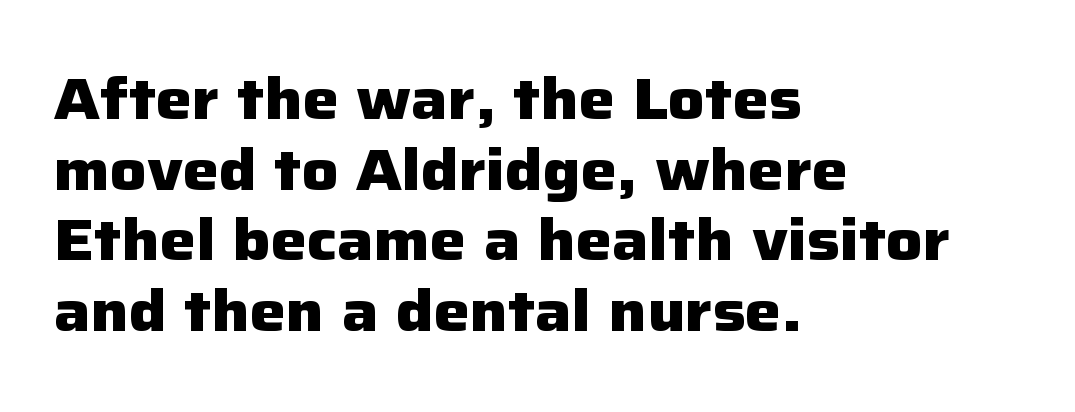
Q: Is the text bold? A: Yes.
Q: Is the text italic (slanted)? A: No, it is upright.
Q: Is the typeface a serif or a sans-serif typeface? A: Sans-serif.
Q: Is the text underlined? A: No.
Q: How is the paragraph aligned? A: Left-aligned.
Q: Is the spacing between letters normal or unusually wide? A: Normal.
Q: Width (condensed, normal, or wide)? A: Normal.
Q: Stroke contrast? A: Low.
Q: x-height? A: Medium.
Q: Monospaced? A: No.
